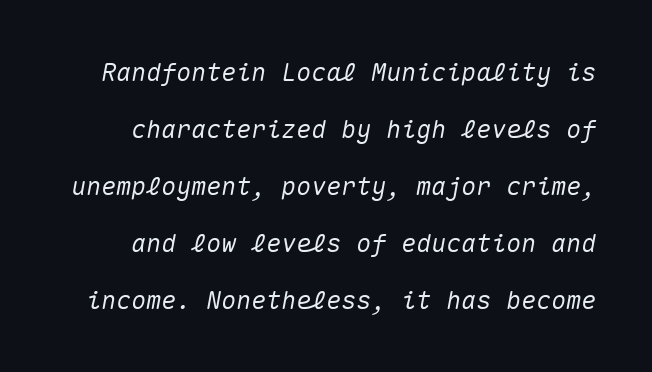
Q: Is the text italic (slanted)? A: Yes, it leans right by about 10 degrees.
Q: Is the text underlined? A: No.
Q: Is the spacing between letters normal or unusually wide? A: Normal.
Q: Is the spacing between lines tight, normal or loose? A: Loose.
